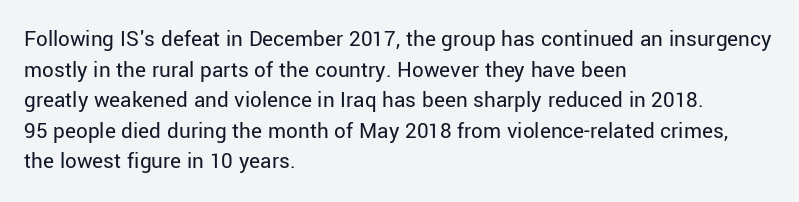
Q: Is the text bold? A: No.
Q: Is the text italic (slanted)? A: No, it is upright.
Q: Is the text underlined? A: No.
Q: How is the paragraph aligned? A: Left-aligned.
Q: Is the spacing between letters normal or unusually wide? A: Normal.
Q: Is the spacing between lines tight, normal or loose? A: Normal.
